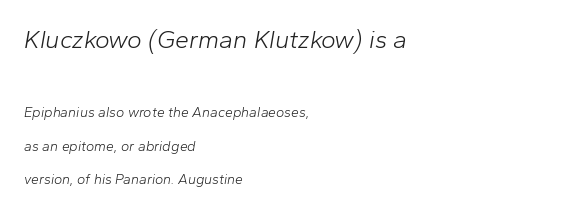
{"italic": "yes", "lean": "right", "slant_degrees": 10, "bold": "no", "underline": "no", "align": "left", "line_spacing": "loose", "line_spacing_ratio": 2.38, "letter_spacing": "normal", "letter_spacing_em": 0.0, "larger_block": "first", "size_ratio": 1.79, "glyph_px": 25}
